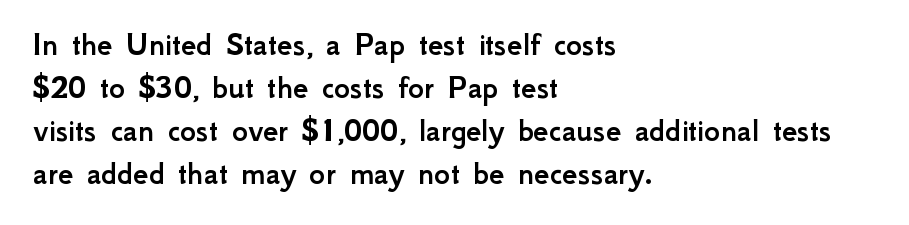
{"serif": "no", "italic": "no", "width": "normal", "stroke_contrast": "low", "x_height": "small", "monospaced": "no", "underline": "no", "align": "left", "line_spacing": "normal", "line_spacing_ratio": 1.26, "letter_spacing": "normal", "letter_spacing_em": 0.0, "glyph_px": 34}
